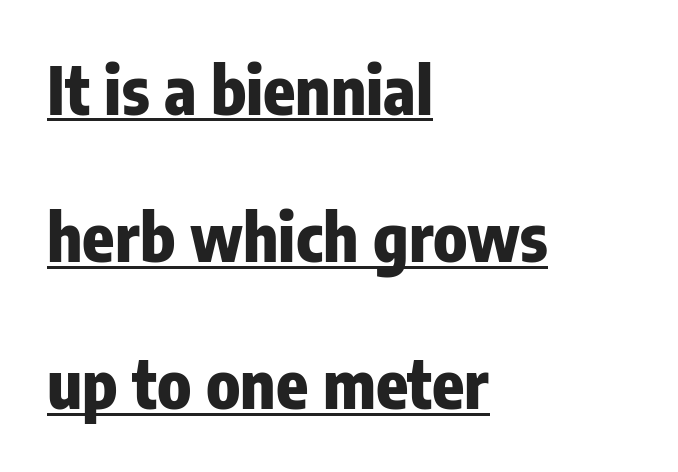
Q: Is the text bold? A: Yes.
Q: Is the text italic (slanted)? A: No, it is upright.
Q: Is the typeface a serif or a sans-serif typeface? A: Sans-serif.
Q: Is the text underlined? A: Yes.
Q: How is the paragraph aligned? A: Left-aligned.
Q: Is the spacing between letters normal or unusually wide? A: Normal.
Q: Is the spacing between lines tight, normal or loose? A: Loose.
Q: Width (condensed, normal, or wide)? A: Condensed.
Q: Stroke contrast? A: Low.
Q: x-height? A: Medium.
Q: Monospaced? A: No.
